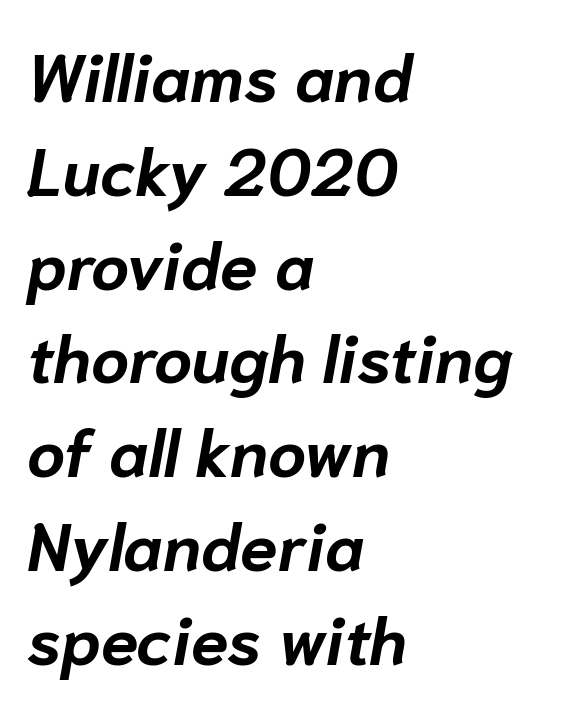
{"italic": "yes", "lean": "right", "slant_degrees": 10, "bold": "yes", "weight": "bold", "width": "normal", "stroke_contrast": "low", "x_height": "medium", "monospaced": "no", "underline": "no", "align": "left", "line_spacing": "normal", "line_spacing_ratio": 1.4, "letter_spacing": "normal", "letter_spacing_em": 0.0, "glyph_px": 67}
